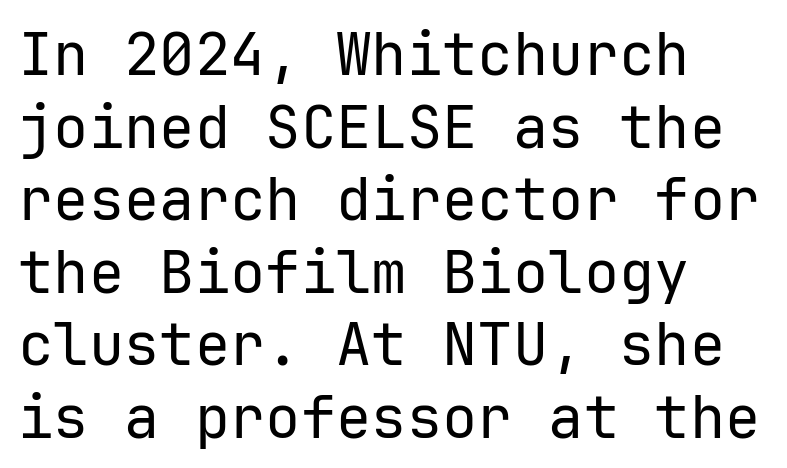
A quiet, ordinary-to-light weight characterises the typeface. How are the letters spaced? Ordinarily, with no added tracking. The string is rendered with underlining switched off. The passage is arranged the way most books set body copy — flush left. The axis of the letterforms is exactly vertical. This is sans-serif lettering, the kind often seen on screens and signage.
